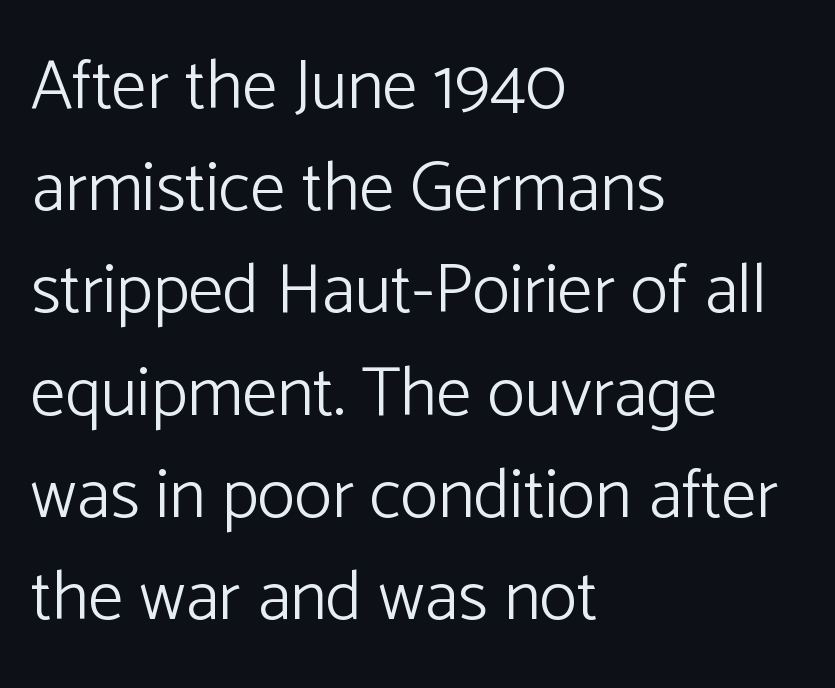
{"serif": "no", "italic": "no", "bold": "no", "weight": "light", "width": "normal", "stroke_contrast": "low", "x_height": "medium", "monospaced": "no", "underline": "no", "align": "left", "line_spacing": "normal", "line_spacing_ratio": 1.46, "letter_spacing": "normal", "letter_spacing_em": 0.0, "glyph_px": 70}
